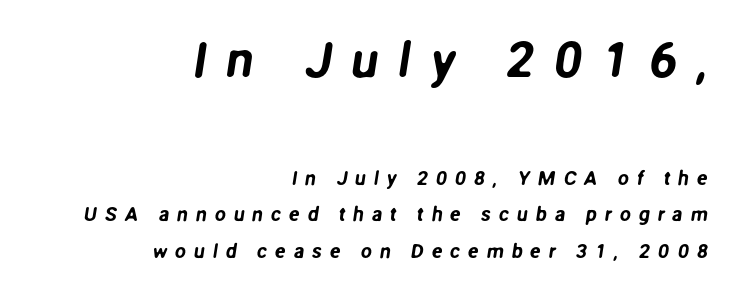
{"serif": "no", "width": "normal", "stroke_contrast": "low", "x_height": "medium", "monospaced": "no", "underline": "no", "align": "right", "line_spacing_ratio": 1.82, "letter_spacing": "wide", "letter_spacing_em": 0.38, "larger_block": "first", "size_ratio": 2.5, "glyph_px": 50}
